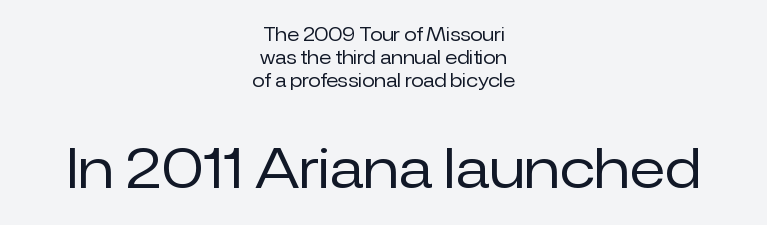
The image shows 54 px regular-weight sans-serif type, upright; set centered, normal line spacing (1.28x), normal letter spacing, not underlined; the second (bottom) block is 3.0x larger; low stroke contrast and a medium x-height.
